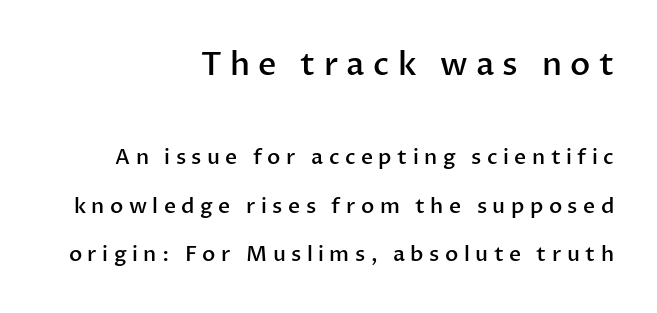
{"serif": "no", "italic": "no", "bold": "semi", "weight": "semibold", "width": "normal", "stroke_contrast": "low", "x_height": "medium", "monospaced": "no", "underline": "no", "align": "right", "line_spacing": "loose", "line_spacing_ratio": 2.32, "letter_spacing": "wide", "letter_spacing_em": 0.26, "larger_block": "first", "size_ratio": 1.52, "glyph_px": 32}
